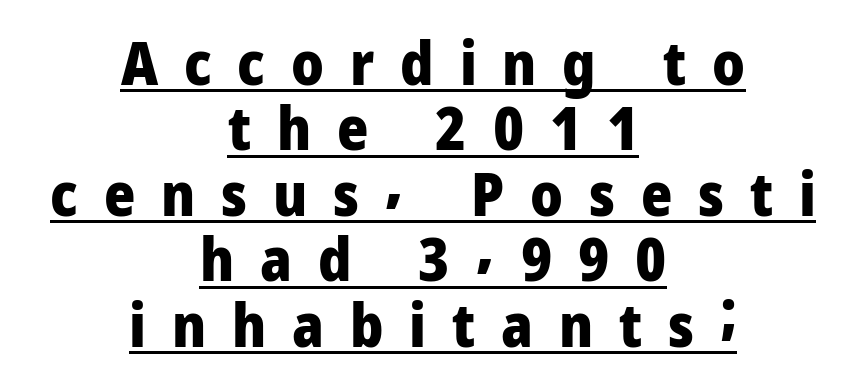
Q: Is the text bold? A: Yes.
Q: Is the text italic (slanted)? A: No, it is upright.
Q: Is the typeface a serif or a sans-serif typeface? A: Sans-serif.
Q: Is the text underlined? A: Yes.
Q: How is the paragraph aligned? A: Centered.
Q: Is the spacing between letters normal or unusually wide? A: Unusually wide.
Q: Is the spacing between lines tight, normal or loose? A: Tight.
Q: Width (condensed, normal, or wide)? A: Normal.
Q: Stroke contrast? A: Low.
Q: x-height? A: Medium.
Q: Monospaced? A: No.
